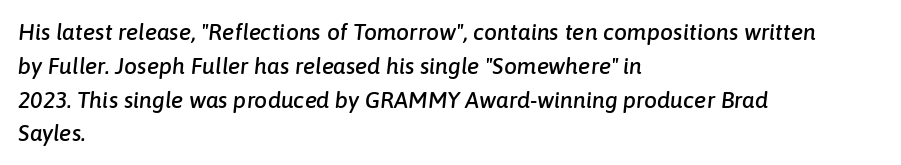
Reading down the column, the eye jumps a familiar distance to each next line. The glyphs are unaccompanied by any horizontal stroke below them. Caption: multi-line text, flush left, ragged right. Nothing unusual about the tracking: characters are spaced as the font intends. Italic? Definitely — the glyphs are oblique.
